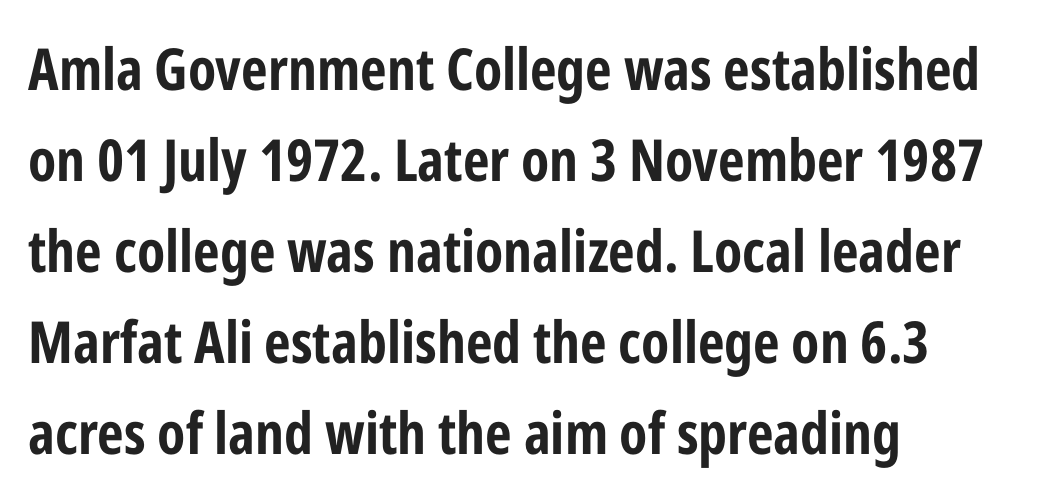
The typesetting leans heavy: a genuine bold. Posture: vertical. Does extra space separate the letters? No, they use regular spacing. No feet cap the strokes, marking this as sans-serif type. Does the leading feel generous? No, just average.
